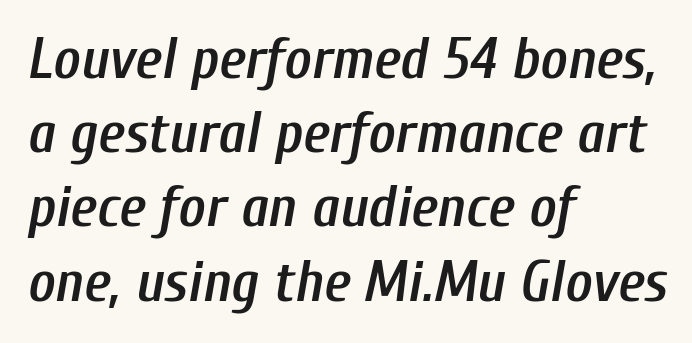
The image shows 58 px semibold, condensed type, italic (leaning right); set left-aligned, normal line spacing (1.28x), normal letter spacing, not underlined; low stroke contrast and a medium x-height.
